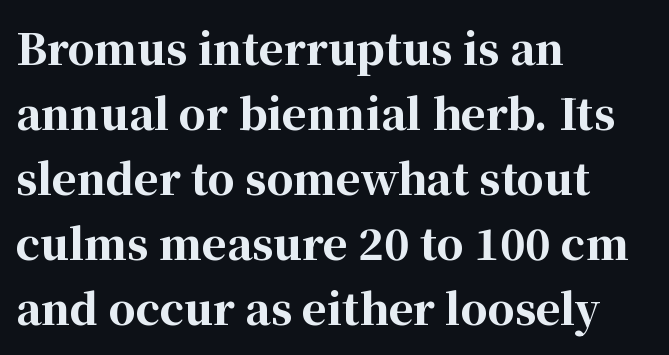
{"serif": "yes", "italic": "no", "bold": "yes", "weight": "bold", "width": "normal", "stroke_contrast": "high", "x_height": "medium", "monospaced": "no", "underline": "no", "align": "left", "line_spacing": "normal", "line_spacing_ratio": 1.55, "letter_spacing": "normal", "letter_spacing_em": 0.0, "glyph_px": 42}
